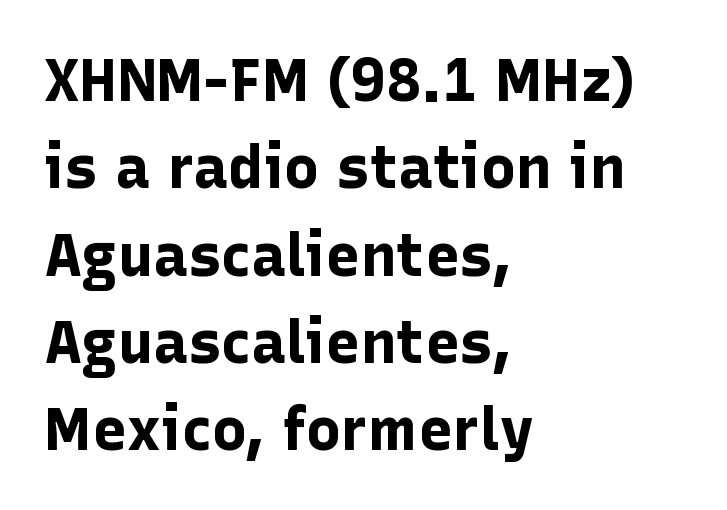
The image shows 59 px bold sans-serif type, upright; set left-aligned, normal line spacing (1.48x), normal letter spacing, not underlined; low stroke contrast and a medium x-height.
